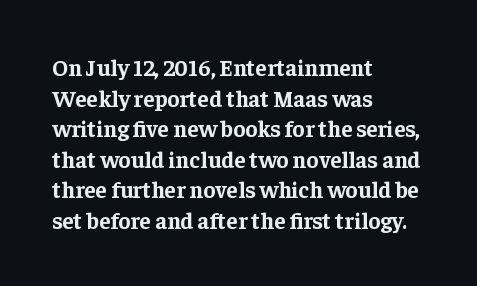
The image shows 23 px bold type, upright; set left-aligned, normal line spacing (1.33x), normal letter spacing, not underlined.
